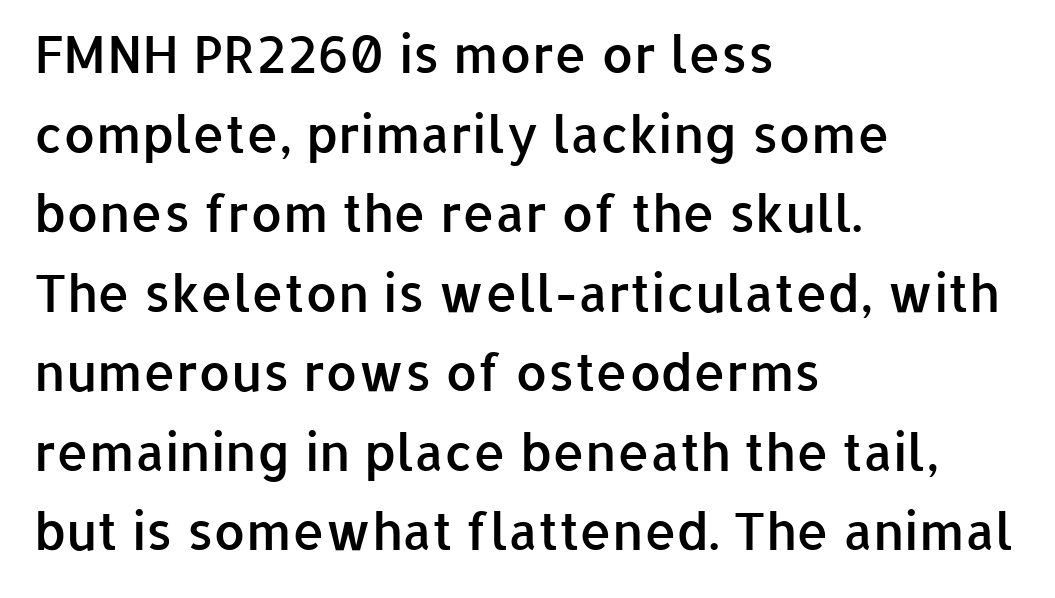
Spacing verdict: proportional, widths tailored to each character. This sample uses a sans-serif face. Stroke thickness is moderately raised; the sample reads as semibold. This is roman type, the default non-slanted kind. The gaps between neighbouring characters are ordinary and unremarkable.
